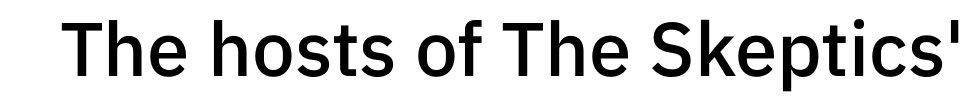
Spacing verdict: proportional, widths tailored to each character. A roman cut, with each character standing at attention. I'd describe the lettering as semibold — firm but not a full bold. In terms of letterspacing, this is plain default setting.
